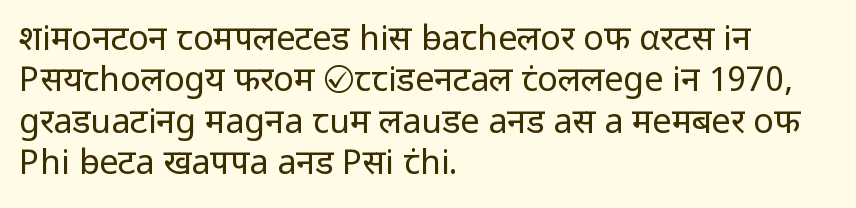
Heaviness? Minimal to ordinary, like unemphasized prose. Grotesque or geometric, the face here clearly has no serifs. Is there any slant? The stems are plumb. The glyphs are unaccompanied by any horizontal stroke below them. A typesetter would call this zero additional tracking.
